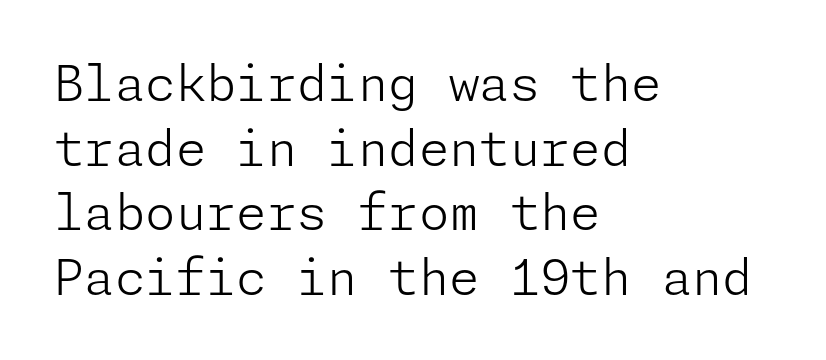
Q: Is the text bold? A: No.
Q: Is the text italic (slanted)? A: No, it is upright.
Q: Is the typeface a serif or a sans-serif typeface? A: Sans-serif.
Q: Is the text underlined? A: No.
Q: How is the paragraph aligned? A: Left-aligned.
Q: Is the spacing between letters normal or unusually wide? A: Normal.
Q: Is the spacing between lines tight, normal or loose? A: Normal.
Q: Width (condensed, normal, or wide)? A: Normal.
Q: Stroke contrast? A: Low.
Q: x-height? A: Medium.
